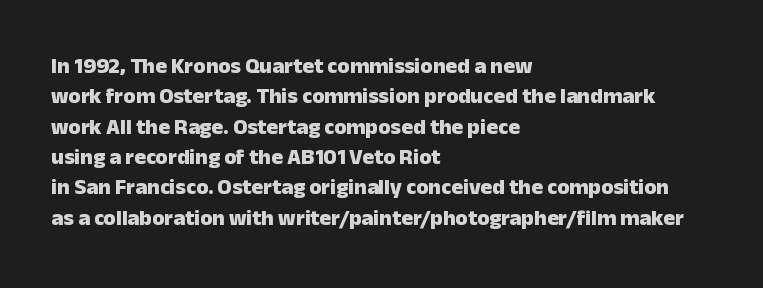
Q: Is the text bold? A: Yes.
Q: Is the text italic (slanted)? A: No, it is upright.
Q: Is the text underlined? A: No.
Q: How is the paragraph aligned? A: Left-aligned.
Q: Is the spacing between letters normal or unusually wide? A: Normal.
Q: Is the spacing between lines tight, normal or loose? A: Normal.
